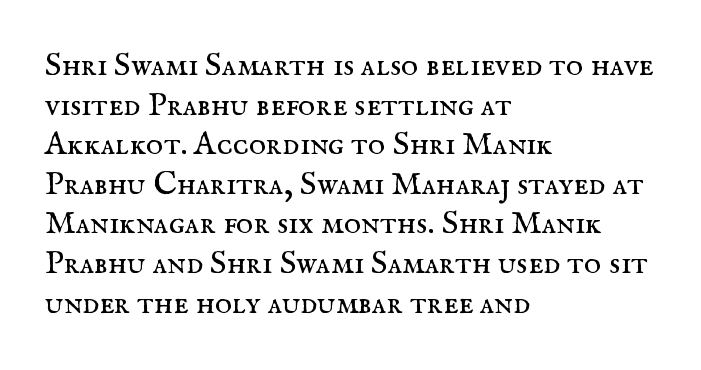
The image shows 33 px regular-weight serif type, upright; set left-aligned, line spacing 1.2x, normal letter spacing, not underlined; medium stroke contrast and a small x-height.
